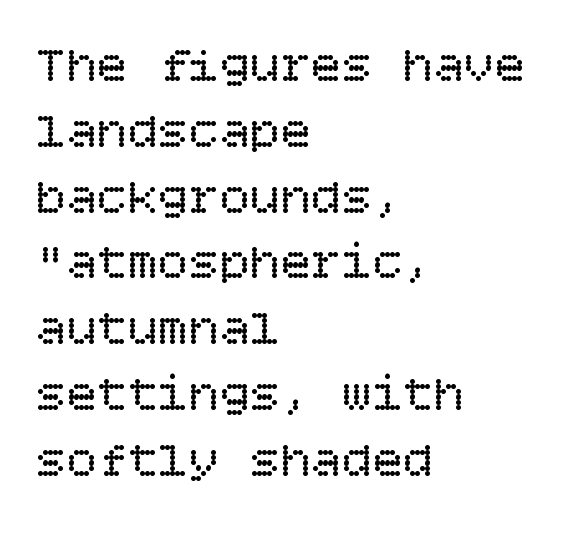
Just letters on the line, the space beneath them empty. No extra ink here — the face is not bold. Each line starts at the same left margin while the right side varies. Regarding leading, the lines here are spaced in the standard way.
